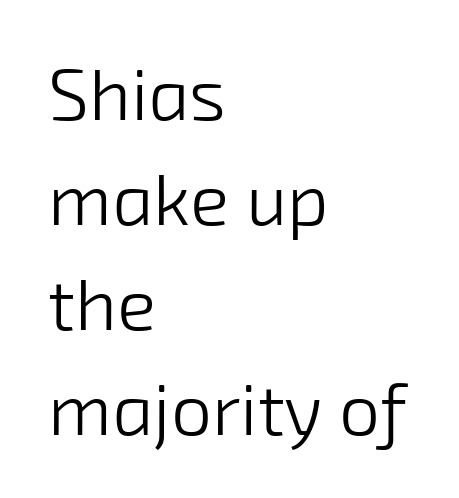
The image shows 73 px light sans-serif type; set left-aligned, normal line spacing (1.44x), normal letter spacing, not underlined; low stroke contrast and a medium x-height.
